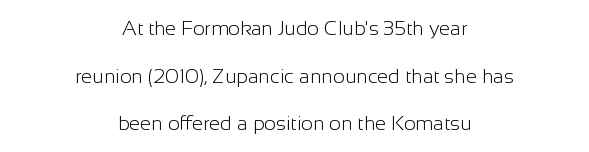
Decoration check: the copy has no underline. These lines are centered, leaving both edges ragged. Students, note that the glyphs here touch the page at normal intervals. Ascenders rise straight up at ninety degrees.
